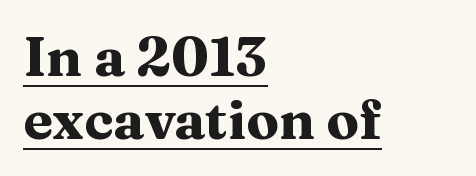
Q: Is the text bold? A: Yes.
Q: Is the text italic (slanted)? A: No, it is upright.
Q: Is the typeface a serif or a sans-serif typeface? A: Serif.
Q: Is the text underlined? A: Yes.
Q: How is the paragraph aligned? A: Left-aligned.
Q: Is the spacing between letters normal or unusually wide? A: Normal.
Q: Width (condensed, normal, or wide)? A: Wide.
Q: Stroke contrast? A: Medium.
Q: x-height? A: Medium.
Q: Monospaced? A: No.
